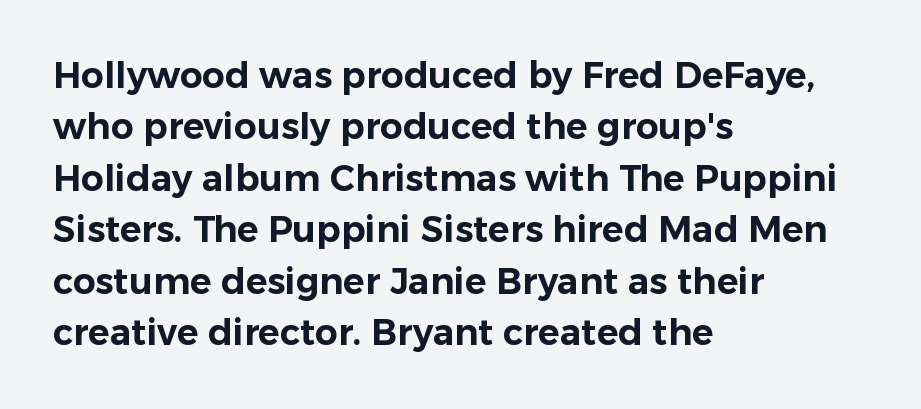
The image shows 36 px sans-serif type, upright; set left-aligned, normal line spacing (1.43x), normal letter spacing, not underlined; low stroke contrast and a medium x-height.
